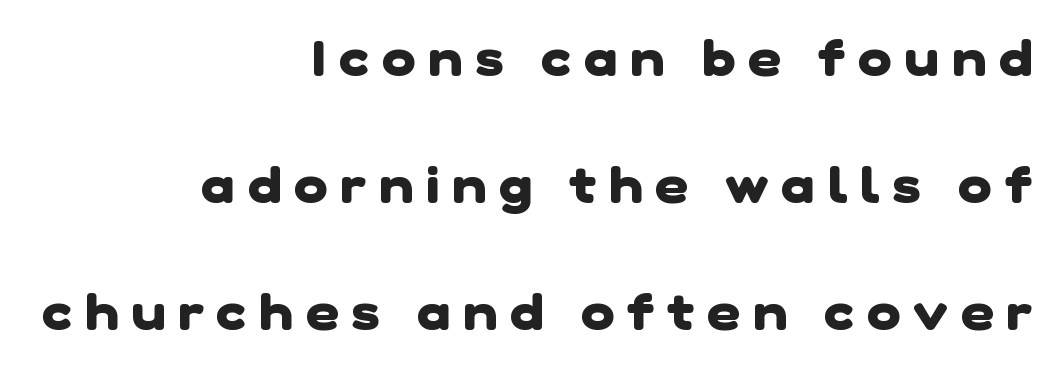
Character widths vary here, with narrow letters taking less room than wide ones. Leading is clearly above the norm, producing a sparse column. Characters follow at a spacing far wider than the type designer built in. Set as a true bold cut, around the 700 mark. Nothing sits at the stroke ends, so this counts as sans-serif.
